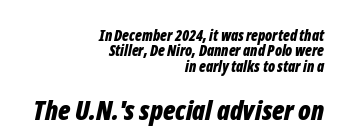
Q: Is the text bold? A: Yes.
Q: Is the text italic (slanted)? A: Yes, it leans right by about 12 degrees.
Q: Is the text underlined? A: No.
Q: How is the paragraph aligned? A: Right-aligned.
Q: Is the spacing between letters normal or unusually wide? A: Normal.
Q: Is the spacing between lines tight, normal or loose? A: Tight.
Q: Which block of text is set in a larger size, the first (top) or the second (bottom)? A: The second (bottom) one.
